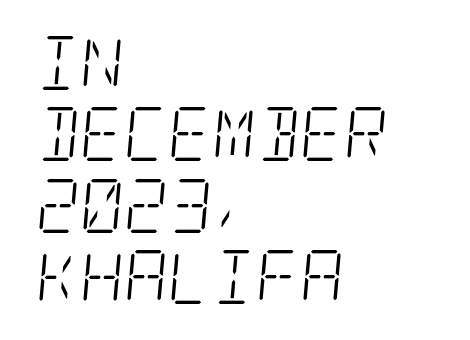
The image shows 54 px light, condensed serif type, italic (leaning right); set left-aligned, normal line spacing (1.32x), normal letter spacing, not underlined; low stroke contrast and a large x-height.
